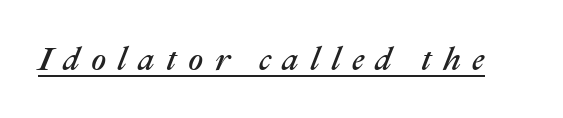
The letterforms stand isolated, each surrounded by extra space. Notice how the stems are inclined rather than vertical — that's the hallmark of italics. Do the characters align in a grid? No, the font is proportional. The lettering is marked with a stroke running underneath it.
